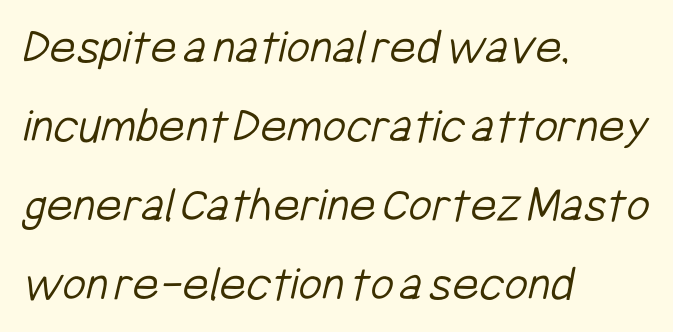
The image shows 51 px light, condensed sans-serif type; set left-aligned, normal line spacing (1.55x), normal letter spacing, not underlined; low stroke contrast and a medium x-height.
